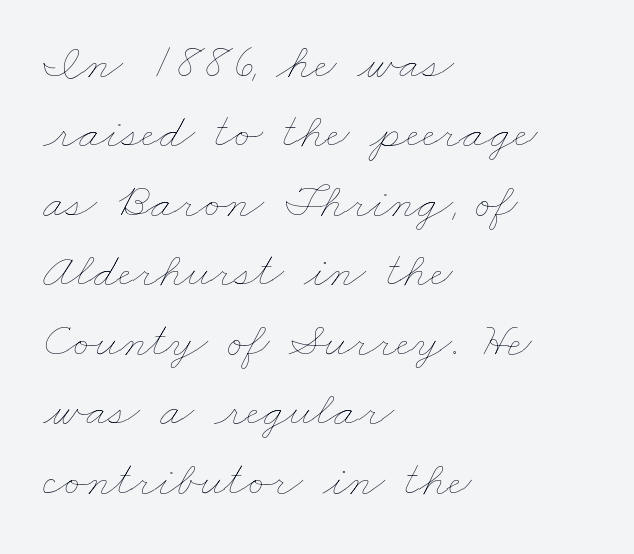
Q: Is the text bold? A: No.
Q: Is the text underlined? A: No.
Q: How is the paragraph aligned? A: Left-aligned.
Q: Is the spacing between letters normal or unusually wide? A: Normal.
Q: Is the spacing between lines tight, normal or loose? A: Normal.
Q: Width (condensed, normal, or wide)? A: Wide.
Q: Stroke contrast? A: Low.
Q: x-height? A: Small.
Q: Monospaced? A: No.
